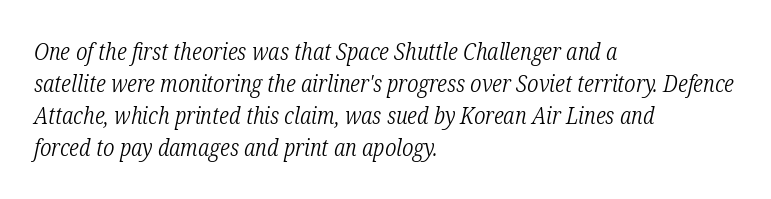
The image shows 24 px text type, italic (leaning right); set left-aligned, normal line spacing (1.34x), normal letter spacing, not underlined.
